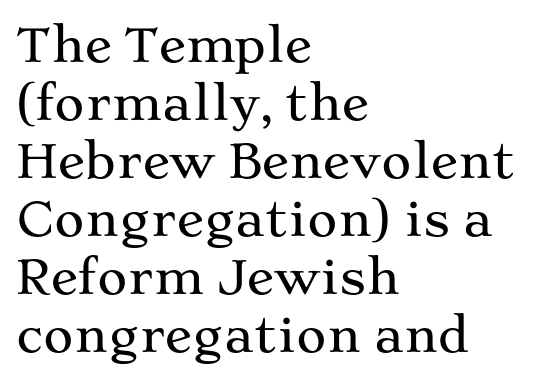
Does the leading feel generous? No, just average. These lines were composed using upright roman letters. Default kerning and tracking; the words read as compact shapes. Just letters on the line, the space beneath them empty. A serif font was chosen for this passage. Looks like regular typesetting: each glyph gets only the width it needs.
